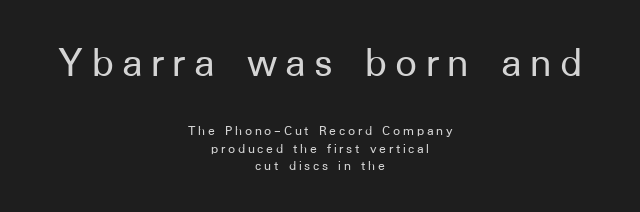
You could not count columns in this text — the font is proportionally spaced. This sample is center-justified, so both line endings float freely. Classification — sans serif. Glance below the letters and you will spot only blank space. Large over small — that's the arrangement of the two blocks here.
